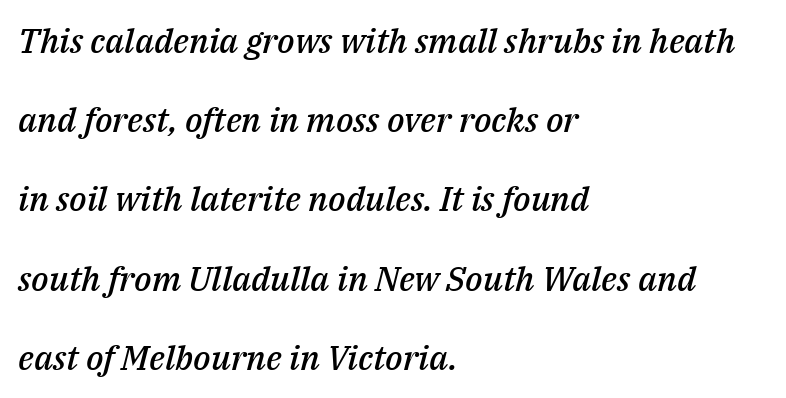
The image shows 34 px semibold type, italic (leaning right); set left-aligned, loose line spacing (2.33x), normal letter spacing, not underlined; medium stroke contrast and a medium x-height.
